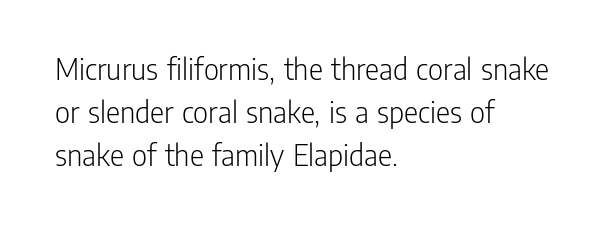
{"serif": "no", "italic": "no", "bold": "no", "weight": "light", "width": "condensed", "stroke_contrast": "low", "x_height": "medium", "monospaced": "no", "underline": "no", "align": "left", "line_spacing": "normal", "line_spacing_ratio": 1.31, "letter_spacing": "normal", "letter_spacing_em": 0.0, "glyph_px": 33}
